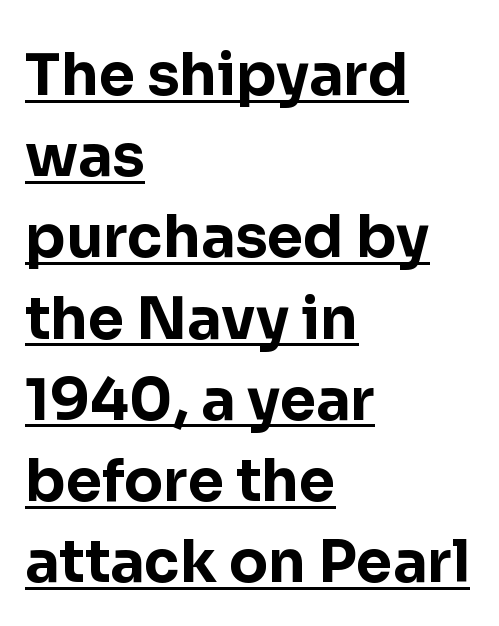
The image shows 58 px bold sans-serif type, upright; set left-aligned, normal line spacing (1.4x), normal letter spacing, underlined; low stroke contrast and a medium x-height.
